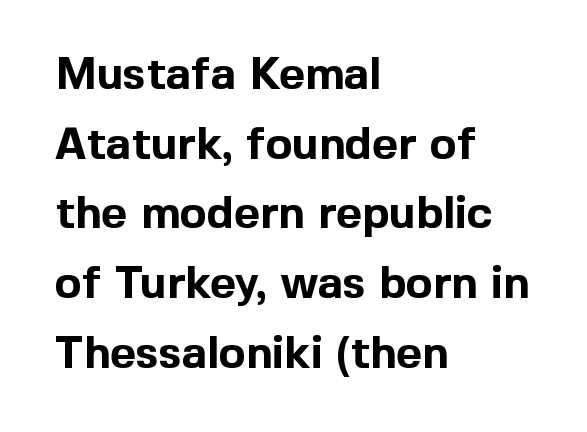
{"serif": "no", "italic": "no", "bold": "yes", "weight": "bold", "width": "normal", "x_height": "medium", "monospaced": "no", "underline": "no", "align": "left", "line_spacing": "normal", "line_spacing_ratio": 1.55, "letter_spacing": "normal", "letter_spacing_em": 0.0, "glyph_px": 45}
